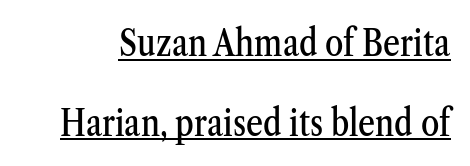
Q: Is the text italic (slanted)? A: No, it is upright.
Q: Is the typeface a serif or a sans-serif typeface? A: Serif.
Q: Is the text underlined? A: Yes.
Q: Is the spacing between letters normal or unusually wide? A: Normal.
Q: Is the spacing between lines tight, normal or loose? A: Loose.
Q: Width (condensed, normal, or wide)? A: Condensed.
Q: Stroke contrast? A: Medium.
Q: x-height? A: Medium.
Q: Monospaced? A: No.
